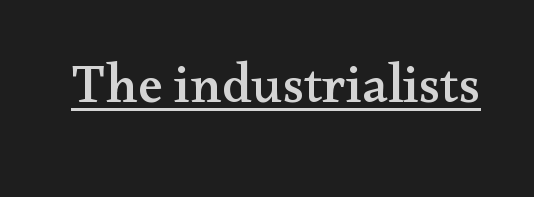
The text was rendered using a seriffed face with decorative stroke endings. The lettering holds an erect, upright posture throughout. Default kerning and tracking; the words read as compact shapes. Caption: lettering with a line underneath. Is this a fixed-width face? No — the glyphs have proportional, varying widths.
